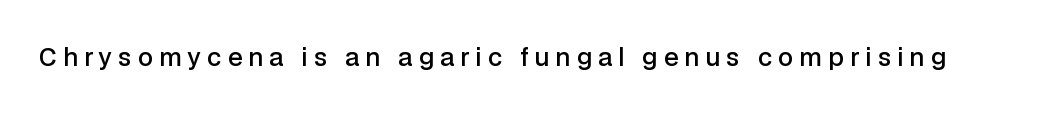
{"italic": "no", "bold": "semi", "underline": "no", "letter_spacing": "wide", "letter_spacing_em": 0.26, "glyph_px": 24}
